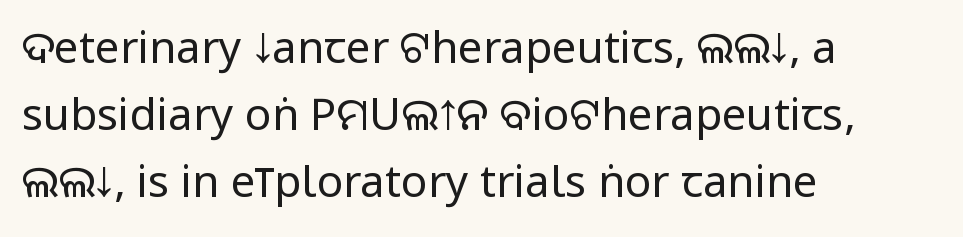
Q: Is the text bold? A: No.
Q: Is the text italic (slanted)? A: No, it is upright.
Q: Is the typeface a serif or a sans-serif typeface? A: Sans-serif.
Q: Is the text underlined? A: No.
Q: How is the paragraph aligned? A: Left-aligned.
Q: Is the spacing between letters normal or unusually wide? A: Normal.
Q: Is the spacing between lines tight, normal or loose? A: Normal.
Q: Width (condensed, normal, or wide)? A: Condensed.
Q: Stroke contrast? A: Low.
Q: x-height? A: Large.
Q: Monospaced? A: No.
